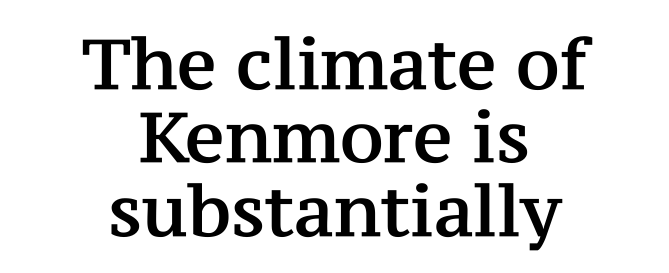
The image shows 70 px serif type, upright; set centered, tight line spacing (1.05x), normal letter spacing, not underlined; medium stroke contrast and a medium x-height.
